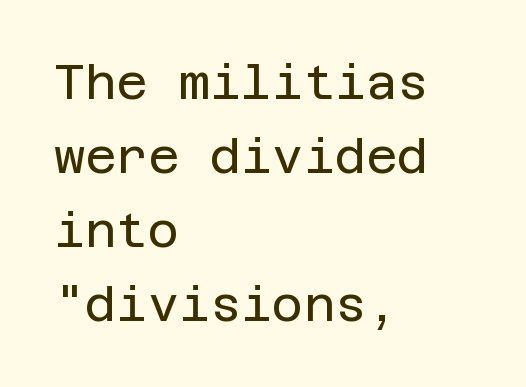
{"serif": "no", "italic": "no", "bold": "no", "weight": "regular", "width": "normal", "stroke_contrast": "low", "x_height": "large", "underline": "no", "align": "left", "line_spacing": "normal", "line_spacing_ratio": 1.54, "letter_spacing": "normal", "letter_spacing_em": 0.0, "glyph_px": 48}
